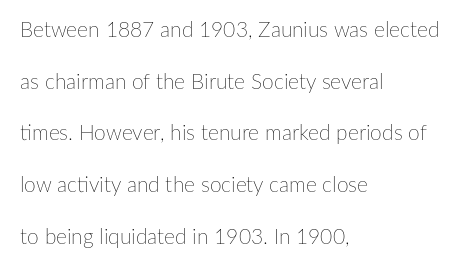
These lines were composed using upright roman letters. Heaviness? Minimal to ordinary, like unemphasized prose. Anything drawn beneath the words? Only blank space. Vertical spacing — loose.
